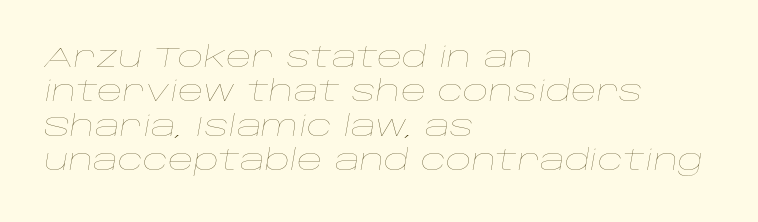
{"italic": "yes", "lean": "right", "slant_degrees": 10, "bold": "no", "weight": "thin", "width": "wide", "stroke_contrast": "low", "x_height": "large", "monospaced": "no", "underline": "no", "align": "left", "line_spacing_ratio": 1.23, "letter_spacing": "normal", "letter_spacing_em": 0.0, "glyph_px": 28}
